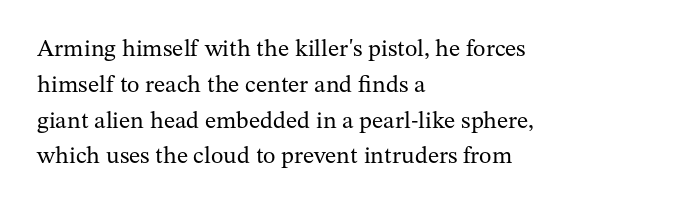
The setting favours the left margin, as ordinary paragraphs usually do. Upright lettering throughout. Letter spacing: default. No chunkiness to these letters — they're not bold.
